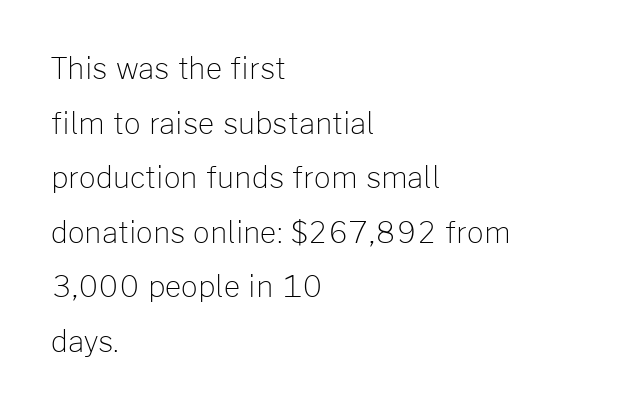
The image shows 29 px light sans-serif type, upright; set left-aligned, line spacing 1.88x, normal letter spacing, not underlined; low stroke contrast and a medium x-height.
